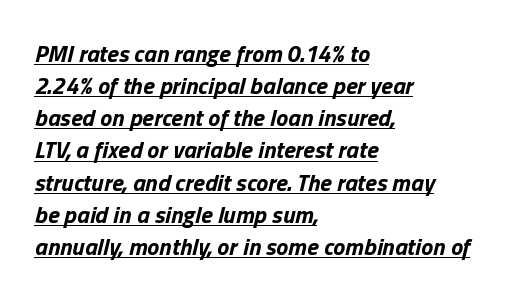
Q: Is the text bold? A: Yes.
Q: Is the text italic (slanted)? A: Yes, it leans right by about 13 degrees.
Q: Is the text underlined? A: Yes.
Q: How is the paragraph aligned? A: Left-aligned.
Q: Is the spacing between letters normal or unusually wide? A: Normal.
Q: Is the spacing between lines tight, normal or loose? A: Normal.
